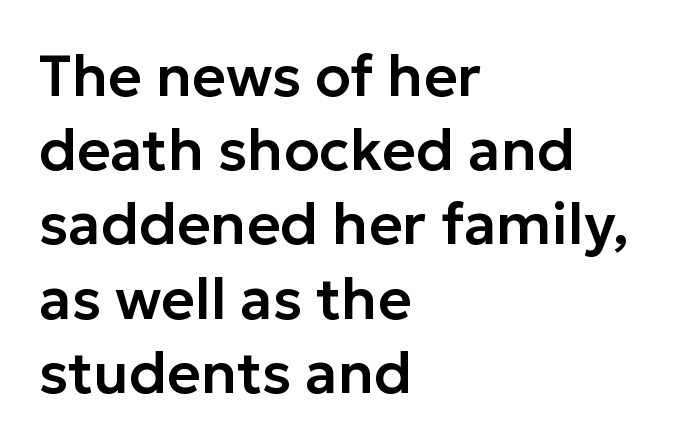
Q: Is the text italic (slanted)? A: No, it is upright.
Q: Is the typeface a serif or a sans-serif typeface? A: Sans-serif.
Q: Is the text underlined? A: No.
Q: How is the paragraph aligned? A: Left-aligned.
Q: Is the spacing between letters normal or unusually wide? A: Normal.
Q: Is the spacing between lines tight, normal or loose? A: Normal.
Q: Width (condensed, normal, or wide)? A: Normal.
Q: Stroke contrast? A: Low.
Q: x-height? A: Medium.
Q: Monospaced? A: No.
